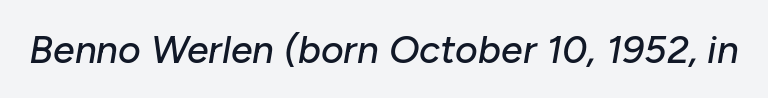
The image shows 39 px text type, italic (leaning right); set normal letter spacing, not underlined; low stroke contrast and a medium x-height.
